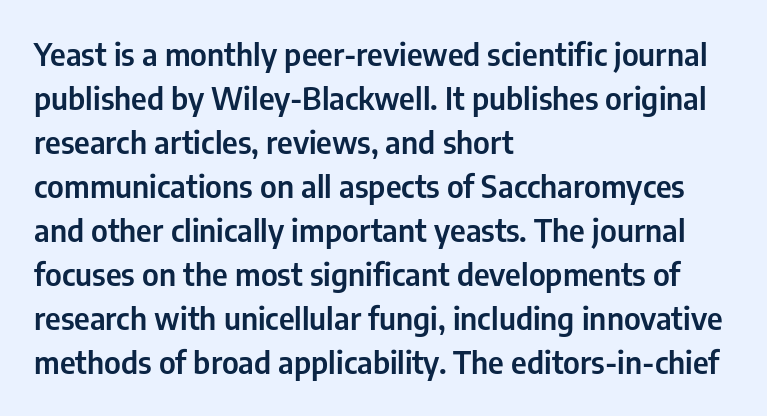
The rendering shows plain stroke endings on the letterforms — a sans-serif design. If you drew a line through each stem, it would be perfectly vertical. Here the designer chose a conventional face with non-uniform glyph widths. The lines sit at an ordinary, default distance from one another.
